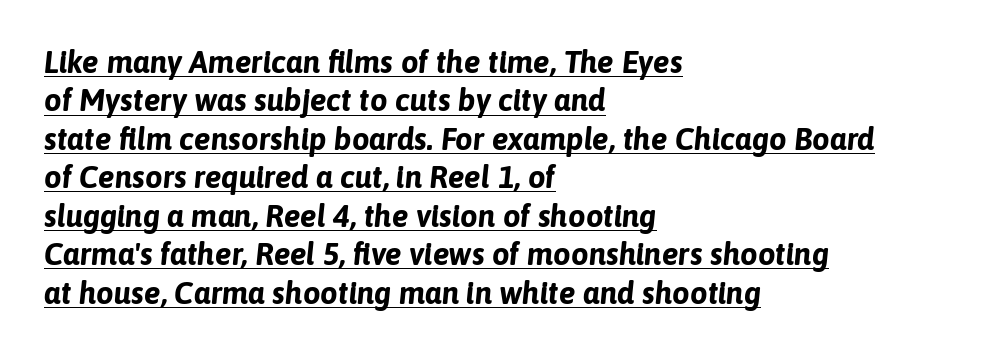
Q: Is the text bold? A: Yes.
Q: Is the text italic (slanted)? A: Yes, it leans right by about 6 degrees.
Q: Is the text underlined? A: Yes.
Q: How is the paragraph aligned? A: Left-aligned.
Q: Is the spacing between letters normal or unusually wide? A: Normal.
Q: Width (condensed, normal, or wide)? A: Normal.
Q: Stroke contrast? A: Low.
Q: x-height? A: Medium.
Q: Monospaced? A: No.
